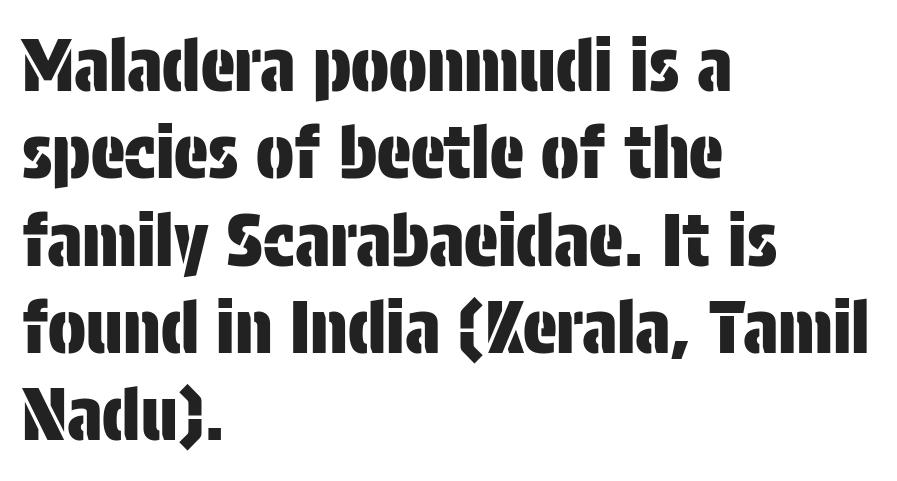
This sample uses an upright cut, with every glyph sitting square on the baseline. The specimen omits any rule beneath the text block's lines. Standard letterfit; no display-style spreading of the glyphs. Visually the block forms a straight wall on the left and a jagged coastline on the right. The face used here is proportionally spaced, like ordinary book or web type. The face used here is a sans, in the tradition of grotesques and geometrics.
